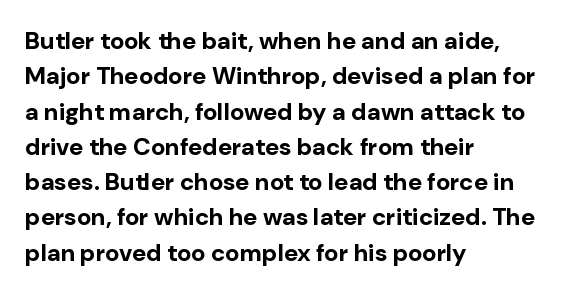
The baseline area is clear. Rendered with straight, roman letterforms. The face used here has the dense, thick strokes of a bold. One-word summary of the alignment: left.
